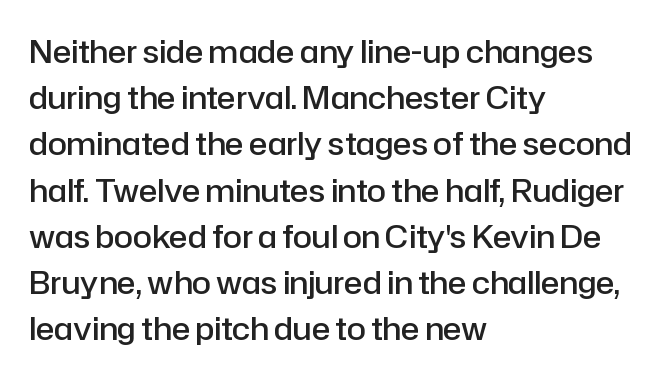
The image shows 31 px semibold sans-serif type, upright; set left-aligned, normal line spacing (1.49x), normal letter spacing, not underlined; low stroke contrast and a medium x-height.
